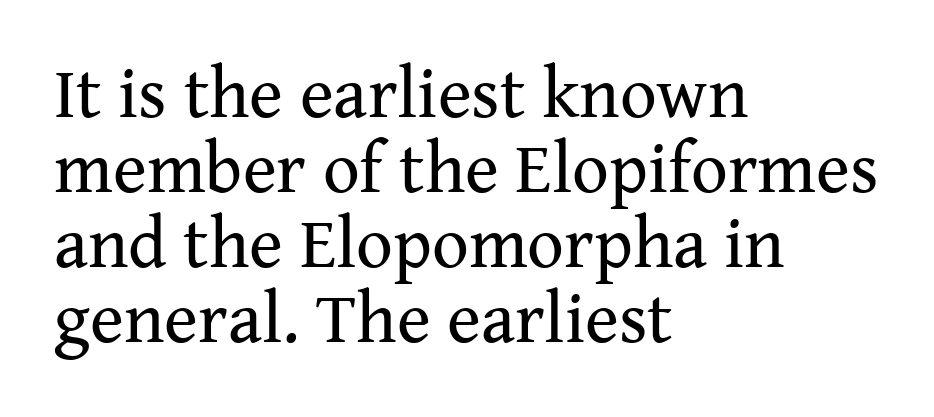
Q: Is the text bold? A: No.
Q: Is the text italic (slanted)? A: No, it is upright.
Q: Is the typeface a serif or a sans-serif typeface? A: Serif.
Q: Is the text underlined? A: No.
Q: How is the paragraph aligned? A: Left-aligned.
Q: Is the spacing between letters normal or unusually wide? A: Normal.
Q: Is the spacing between lines tight, normal or loose? A: Tight.
Q: Width (condensed, normal, or wide)? A: Normal.
Q: Stroke contrast? A: Medium.
Q: x-height? A: Medium.
Q: Monospaced? A: No.
